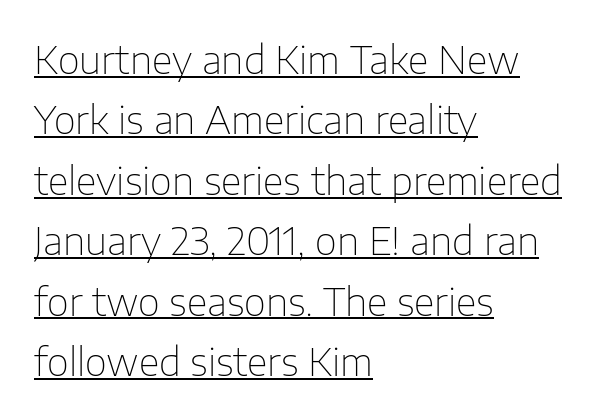
{"serif": "no", "italic": "no", "bold": "no", "weight": "thin", "width": "normal", "stroke_contrast": "low", "x_height": "medium", "monospaced": "no", "underline": "yes", "align": "left", "line_spacing": "normal", "line_spacing_ratio": 1.59, "letter_spacing": "normal", "letter_spacing_em": 0.0, "glyph_px": 38}
